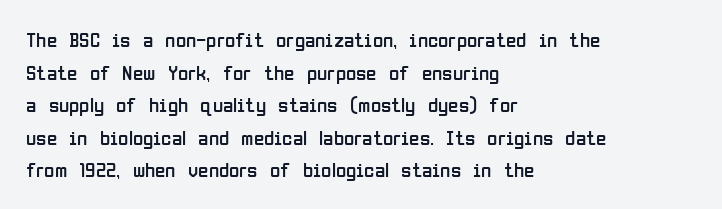
Q: Is the text bold? A: No.
Q: Is the text italic (slanted)? A: No, it is upright.
Q: Is the text underlined? A: No.
Q: How is the paragraph aligned? A: Left-aligned.
Q: Is the spacing between letters normal or unusually wide? A: Normal.
Q: Is the spacing between lines tight, normal or loose? A: Normal.
